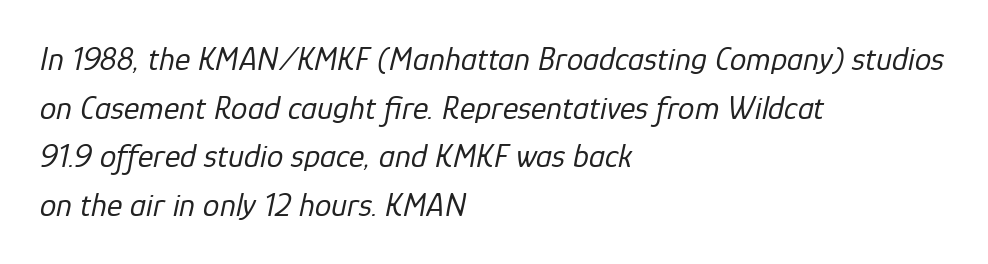
{"italic": "yes", "lean": "right", "slant_degrees": 12, "bold": "no", "weight": "regular", "width": "normal", "stroke_contrast": "low", "x_height": "medium", "monospaced": "no", "underline": "no", "align": "left", "line_spacing": "normal", "line_spacing_ratio": 1.47, "letter_spacing": "normal", "letter_spacing_em": 0.0, "glyph_px": 33}
